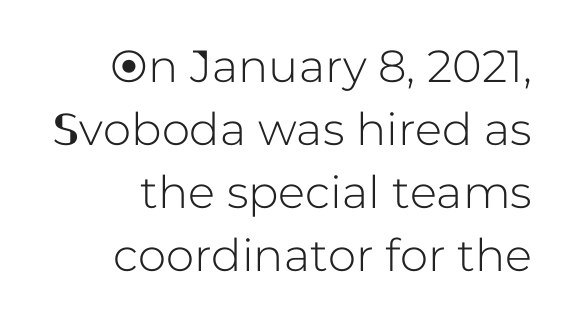
Every stem runs plumb, perpendicular to the baseline. In terms of letterform style, serifs are entirely absent. Summary of vertical rhythm: regular, with standard interline spacing. These lines are rendered in a variable-pitch font. Tracking value appears to be zero — textbook default spacing. Rule under the text: the space is simply empty.
